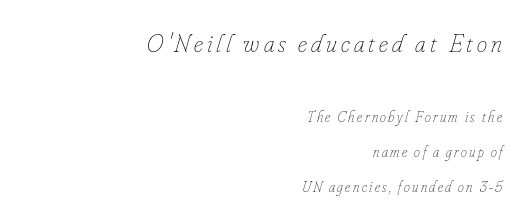
Q: Is the text bold? A: No.
Q: Is the text italic (slanted)? A: Yes, it leans right by about 16 degrees.
Q: Is the text underlined? A: No.
Q: How is the paragraph aligned? A: Right-aligned.
Q: Is the spacing between lines tight, normal or loose? A: Loose.
Q: Which block of text is set in a larger size, the first (top) or the second (bottom)? A: The first (top) one.
